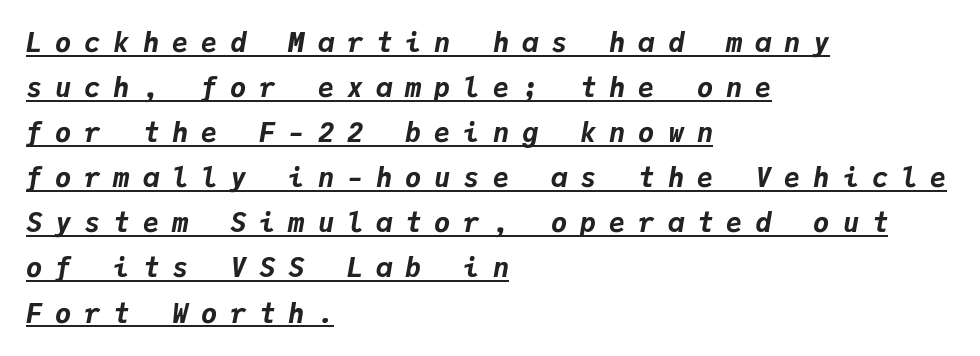
Layout note: lines flush left. These characters rest on top of a visible drawn line. These lines were composed using italics. Summary of vertical rhythm: regular, with standard interline spacing.
